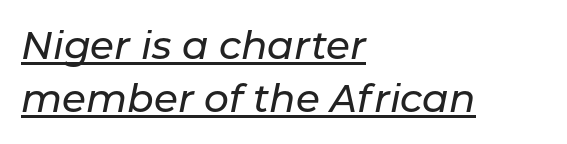
Tracking here is standard; glyphs follow each other at the usual distance. This sample keeps an unexceptional amount of space between lines. Every character sits at an angle, as italics do. The glyphs are accompanied by a horizontal stroke just below them.
